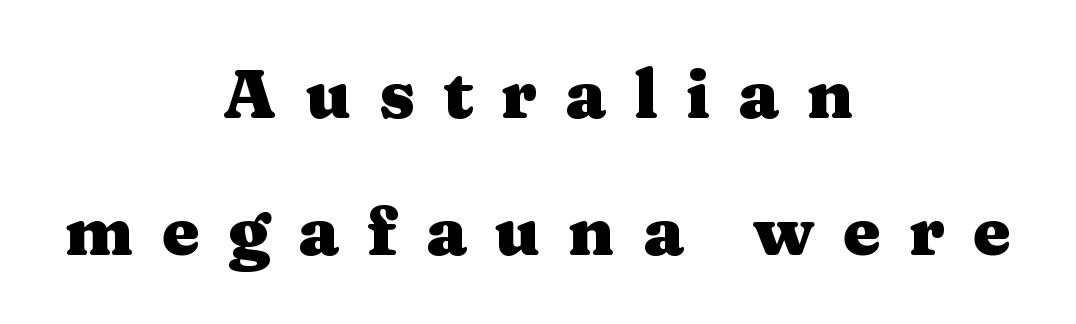
{"serif": "yes", "italic": "no", "bold": "yes", "weight": "heavy", "width": "wide", "stroke_contrast": "medium", "x_height": "medium", "monospaced": "no", "underline": "no", "align": "center", "line_spacing": "loose", "line_spacing_ratio": 2.01, "letter_spacing": "wide", "letter_spacing_em": 0.41, "glyph_px": 68}
